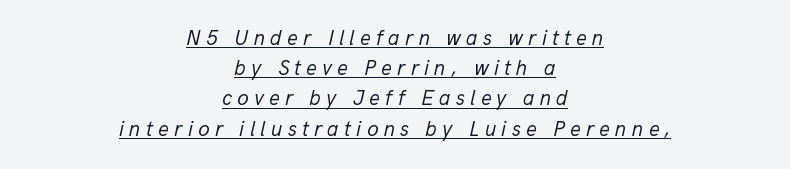
Q: Is the text bold? A: No.
Q: Is the text italic (slanted)? A: Yes, it leans right by about 13 degrees.
Q: Is the text underlined? A: Yes.
Q: How is the paragraph aligned? A: Centered.
Q: Is the spacing between letters normal or unusually wide? A: Unusually wide.
Q: Is the spacing between lines tight, normal or loose? A: Normal.
